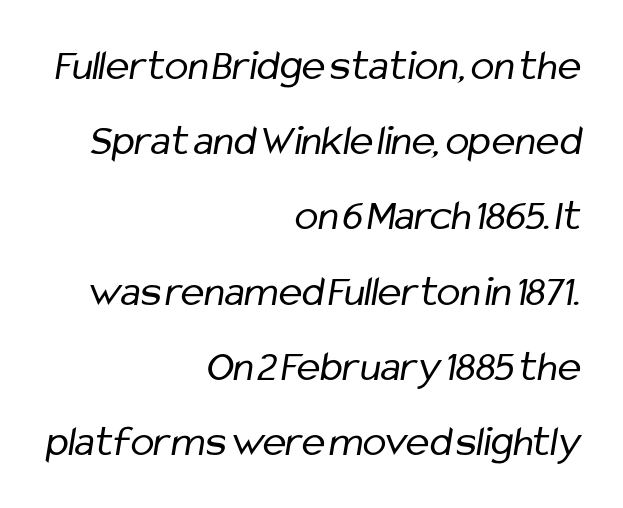
{"serif": "no", "bold": "no", "weight": "regular", "width": "condensed", "stroke_contrast": "low", "x_height": "medium", "monospaced": "no", "underline": "no", "align": "right", "line_spacing_ratio": 1.71, "letter_spacing": "normal", "letter_spacing_em": 0.0, "glyph_px": 44}
